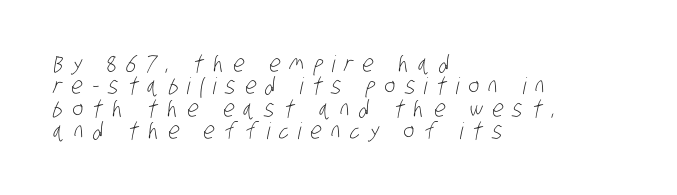
The paragraph shown leans on its left margin. Does extra space separate the letters? Yes, quite a lot of it. A bare baseline throughout the passage. Ink coverage per letter is moderate at most.
